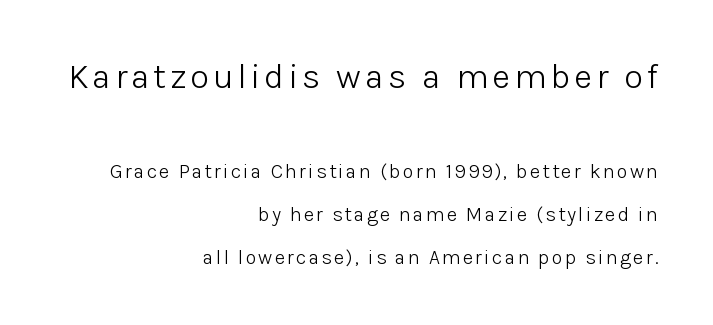
Q: Is the text bold? A: No.
Q: Is the text italic (slanted)? A: No, it is upright.
Q: Is the typeface a serif or a sans-serif typeface? A: Sans-serif.
Q: Is the text underlined? A: No.
Q: How is the paragraph aligned? A: Right-aligned.
Q: Is the spacing between lines tight, normal or loose? A: Loose.
Q: Which block of text is set in a larger size, the first (top) or the second (bottom)? A: The first (top) one.
Q: Width (condensed, normal, or wide)? A: Normal.
Q: Stroke contrast? A: Low.
Q: x-height? A: Medium.
Q: Monospaced? A: No.
